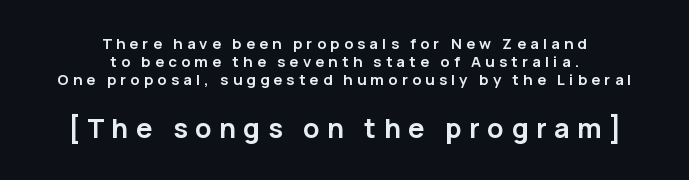
Rule under the text: the space is simply empty. If you drew a line through each stem, it would be perfectly vertical. Compared with an ordinary text face, these strokes are far heavier — a full bold. Each word looks stretched out because of the extra space between its letters. The designer gave the closing block more size than the opening block.
